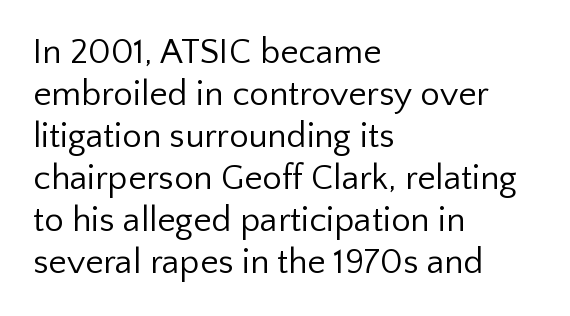
Q: Is the text bold? A: No.
Q: Is the text italic (slanted)? A: No, it is upright.
Q: Is the typeface a serif or a sans-serif typeface? A: Sans-serif.
Q: Is the text underlined? A: No.
Q: How is the paragraph aligned? A: Left-aligned.
Q: Is the spacing between letters normal or unusually wide? A: Normal.
Q: Width (condensed, normal, or wide)? A: Normal.
Q: Stroke contrast? A: Low.
Q: x-height? A: Medium.
Q: Monospaced? A: No.
